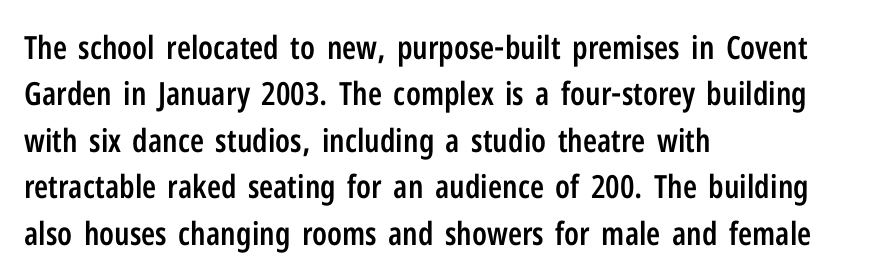
Is the block centered? No — it sits flush against the left margin. Proportional: the letters do not fall into vertical columns. Caption: standard tracking, unaltered. Slightly chunky letters — semibold, I'd say, not full bold. In terms of posture, this sample is upright. Letterform terminals end flat and unadorned throughout the passage.
